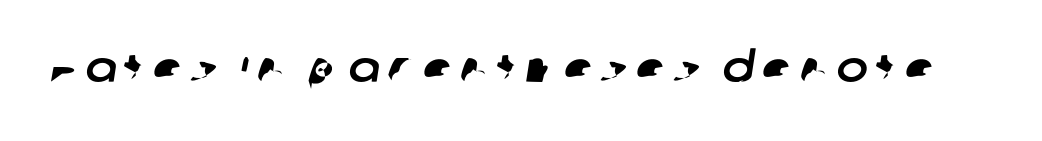
{"serif": "no", "width": "normal", "stroke_contrast": "low", "x_height": "large", "monospaced": "no", "underline": "no", "letter_spacing": "wide", "letter_spacing_em": 0.2, "glyph_px": 42}
